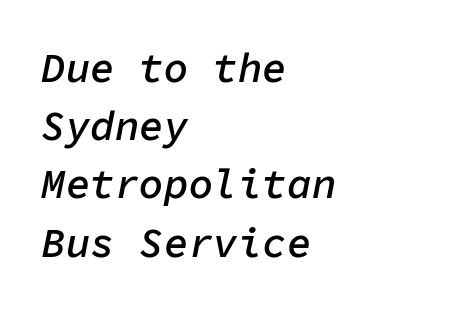
Style check: oblique. Each word holds together tightly as a unit, with standard inter-letter gaps. The rendering uses a semibold face; strokes are thickened but not to full bold. A typesetter would call this leading conventional body-copy spacing.
